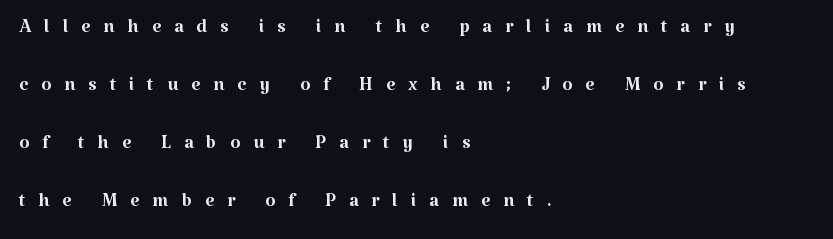
The image shows 26 px text type, upright; set left-aligned, loose line spacing (2.23x), unusually wide letter spacing (+0.5 em), not underlined.
